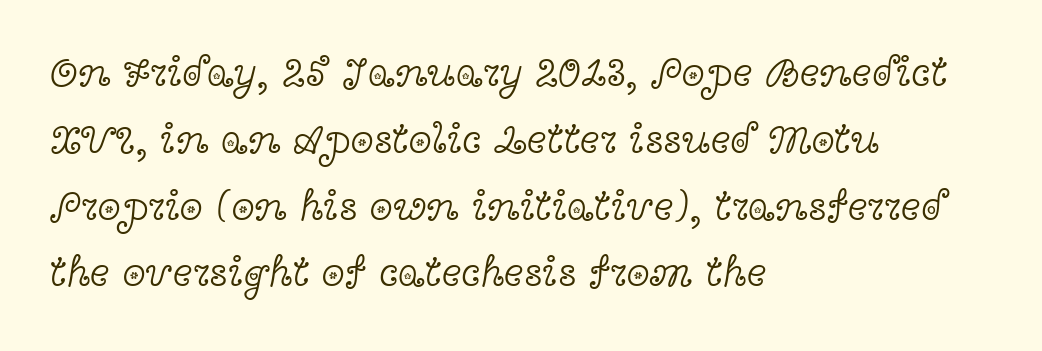
{"serif": "yes", "italic": "no", "bold": "no", "weight": "light", "width": "wide", "x_height": "medium", "monospaced": "no", "underline": "no", "align": "left", "line_spacing": "normal", "line_spacing_ratio": 1.59, "letter_spacing": "normal", "letter_spacing_em": 0.0, "glyph_px": 42}
